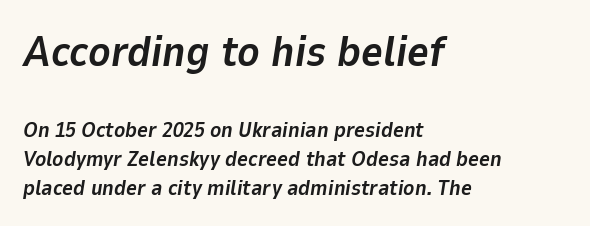
{"italic": "yes", "lean": "right", "slant_degrees": 9, "bold": "yes", "weight": "bold", "width": "normal", "stroke_contrast": "low", "x_height": "medium", "monospaced": "no", "underline": "no", "align": "left", "line_spacing": "normal", "line_spacing_ratio": 1.38, "letter_spacing": "normal", "letter_spacing_em": 0.0, "larger_block": "first", "size_ratio": 2.0, "glyph_px": 42}
